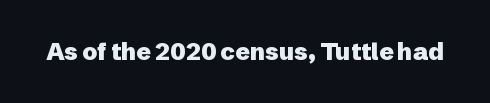
What stands out about the letter spacing? Nothing — it is the standard amount. Upright lettering throughout. Bold? Absolutely — the strokes are thick and heavy. The glyphs are unaccompanied by any horizontal stroke below them.
